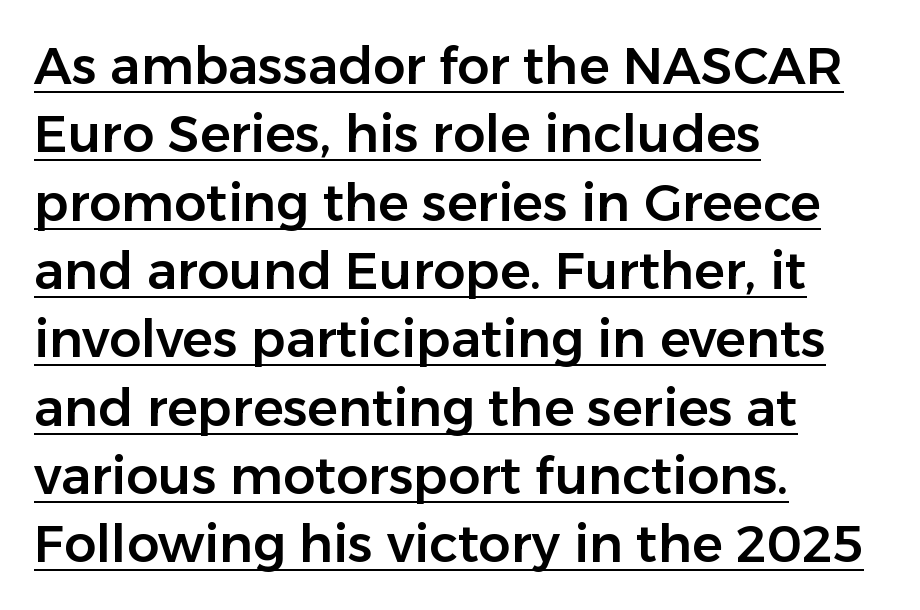
Q: Is the text italic (slanted)? A: No, it is upright.
Q: Is the typeface a serif or a sans-serif typeface? A: Sans-serif.
Q: Is the text underlined? A: Yes.
Q: How is the paragraph aligned? A: Left-aligned.
Q: Is the spacing between letters normal or unusually wide? A: Normal.
Q: Is the spacing between lines tight, normal or loose? A: Normal.
Q: Width (condensed, normal, or wide)? A: Normal.
Q: Stroke contrast? A: Low.
Q: x-height? A: Medium.
Q: Monospaced? A: No.
